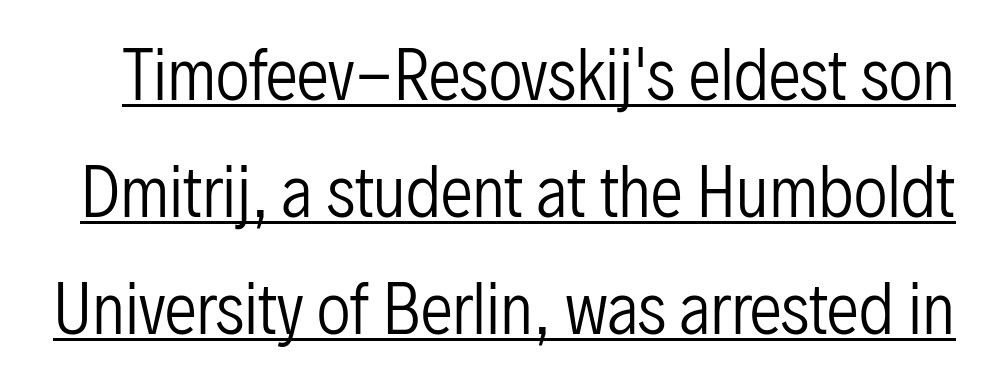
{"serif": "no", "italic": "no", "bold": "no", "weight": "regular", "width": "condensed", "stroke_contrast": "low", "x_height": "medium", "monospaced": "no", "underline": "yes", "line_spacing_ratio": 1.8, "letter_spacing": "normal", "letter_spacing_em": 0.0, "glyph_px": 65}
